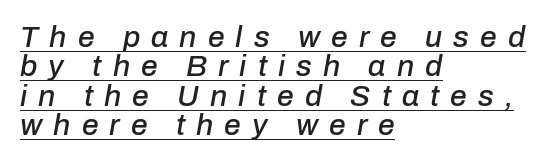
The image shows 30 px text type, italic (leaning right); set left-aligned, tight line spacing (0.98x), unusually wide letter spacing (+0.37 em), underlined; low stroke contrast and a medium x-height.
